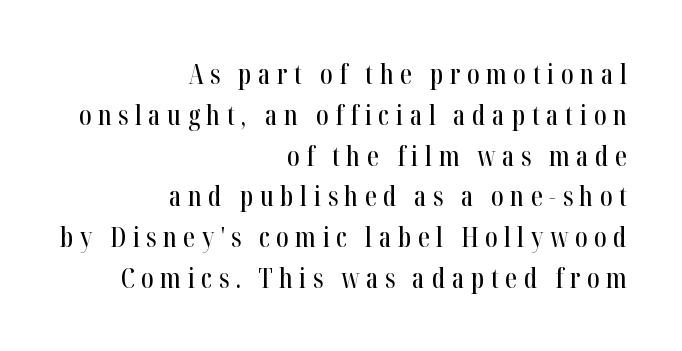
Q: Is the text italic (slanted)? A: No, it is upright.
Q: Is the text underlined? A: No.
Q: How is the paragraph aligned? A: Right-aligned.
Q: Is the spacing between letters normal or unusually wide? A: Unusually wide.
Q: Is the spacing between lines tight, normal or loose? A: Normal.
